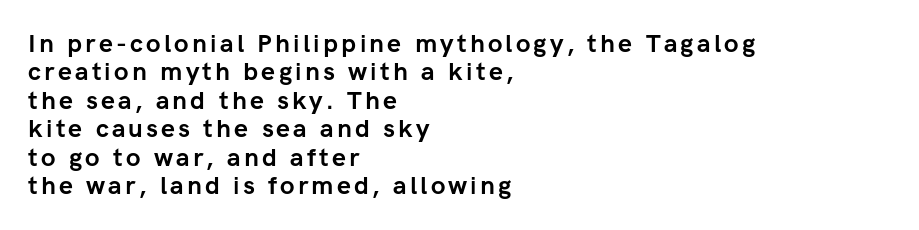
{"italic": "no", "bold": "yes", "underline": "no", "align": "left", "line_spacing": "tight", "line_spacing_ratio": 1.14, "glyph_px": 25}
